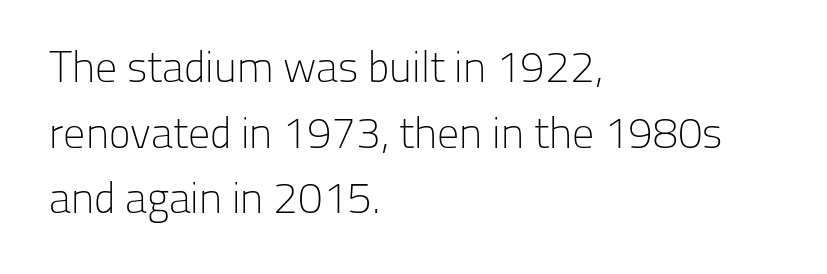
The image shows 44 px light sans-serif type, upright; set left-aligned, normal line spacing (1.49x), normal letter spacing, not underlined; low stroke contrast and a medium x-height.
